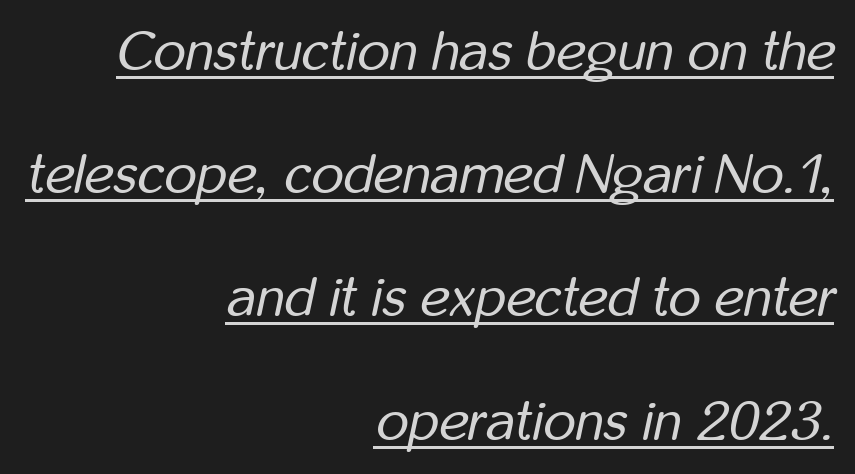
{"italic": "yes", "lean": "right", "slant_degrees": 12, "bold": "no", "weight": "regular", "width": "condensed", "stroke_contrast": "low", "x_height": "medium", "monospaced": "no", "underline": "yes", "align": "right", "line_spacing": "loose", "line_spacing_ratio": 2.2, "letter_spacing": "normal", "letter_spacing_em": 0.0, "glyph_px": 56}
